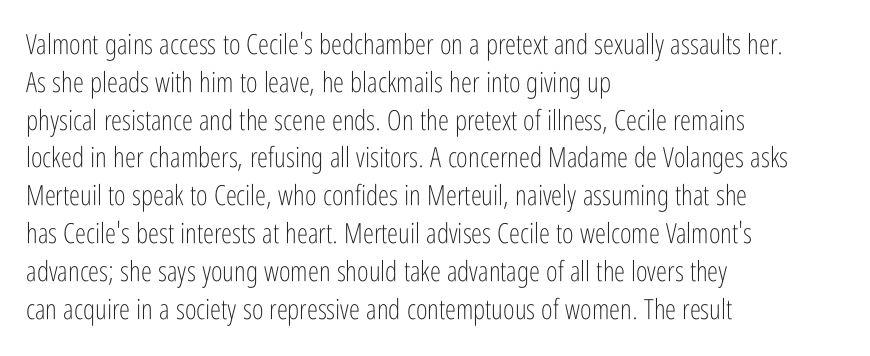
Q: Is the text bold? A: No.
Q: Is the text italic (slanted)? A: No, it is upright.
Q: Is the typeface a serif or a sans-serif typeface? A: Sans-serif.
Q: Is the text underlined? A: No.
Q: How is the paragraph aligned? A: Left-aligned.
Q: Is the spacing between letters normal or unusually wide? A: Normal.
Q: Is the spacing between lines tight, normal or loose? A: Normal.
Q: Width (condensed, normal, or wide)? A: Condensed.
Q: Stroke contrast? A: Low.
Q: x-height? A: Medium.
Q: Monospaced? A: No.
